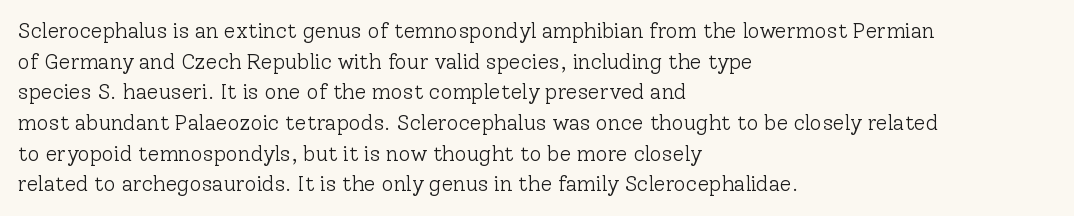
The image shows 21 px text type, upright; set left-aligned, normal line spacing (1.46x), normal letter spacing, not underlined.
